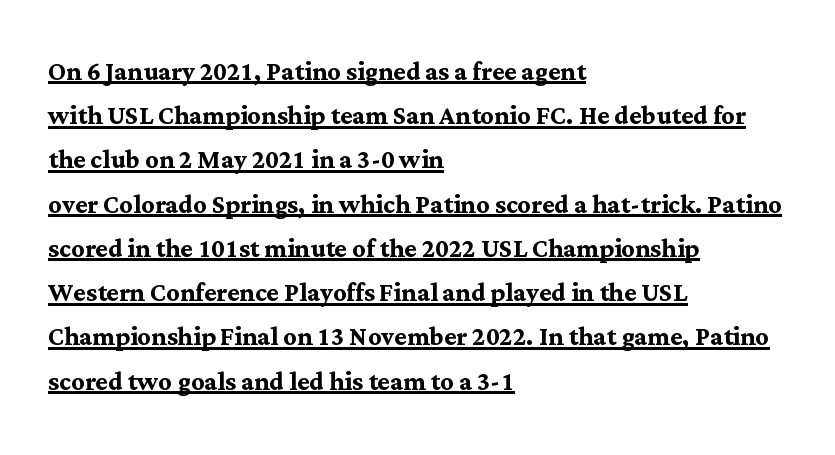
Small tapered or slab feet sit at the stroke ends, so this counts as serif. Horizontal bands of white between lines are of average thickness. The lines are quadded left. Beneath each row of characters lies a ruled line. Weight: bold. Standard letterfit; no display-style spreading of the glyphs.
